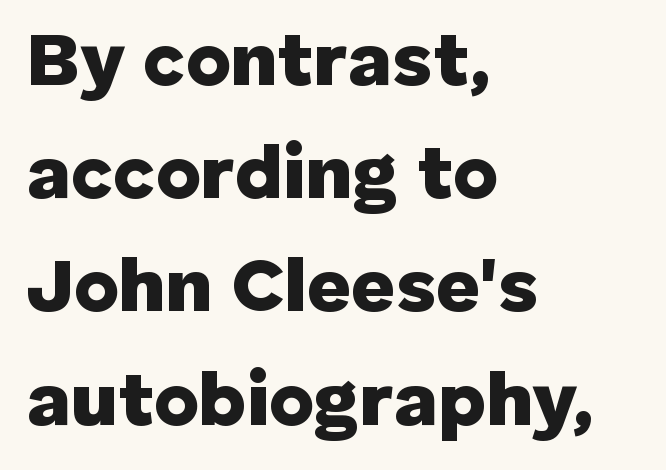
{"serif": "no", "italic": "no", "bold": "yes", "weight": "heavy", "width": "normal", "stroke_contrast": "low", "x_height": "medium", "monospaced": "no", "underline": "no", "align": "left", "line_spacing": "normal", "line_spacing_ratio": 1.47, "letter_spacing": "normal", "letter_spacing_em": 0.0, "glyph_px": 77}
